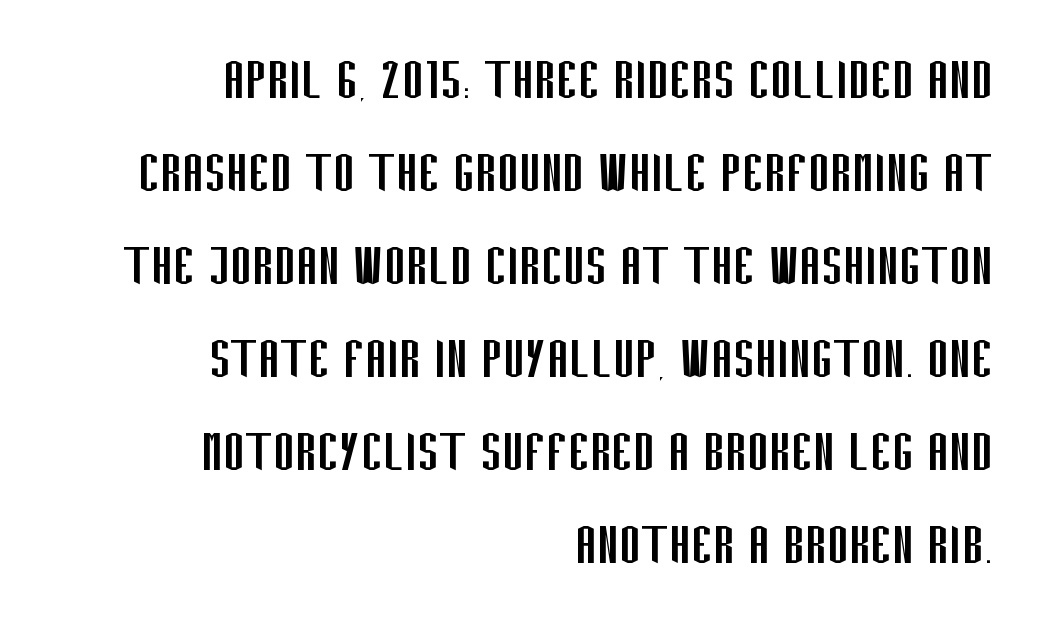
{"serif": "no", "italic": "no", "bold": "no", "weight": "regular", "width": "condensed", "stroke_contrast": "low", "x_height": "large", "monospaced": "no", "underline": "no", "align": "right", "line_spacing": "normal", "line_spacing_ratio": 1.43, "letter_spacing": "normal", "letter_spacing_em": 0.0, "glyph_px": 65}
